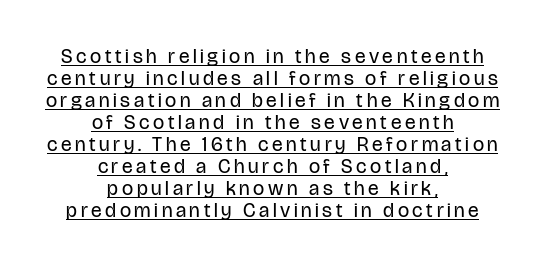
{"italic": "no", "bold": "no", "underline": "yes", "align": "center", "line_spacing": "tight", "line_spacing_ratio": 1.1, "glyph_px": 20}
